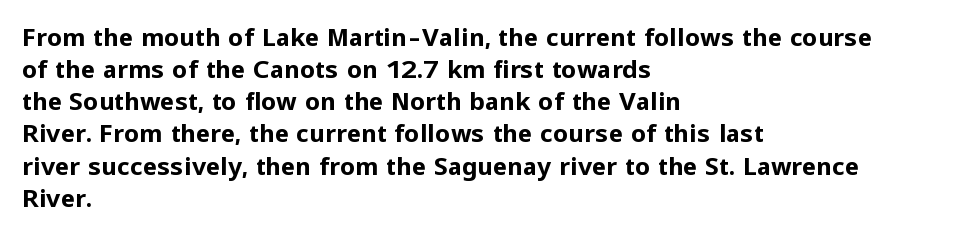
The image shows 24 px bold type, upright; set left-aligned, normal line spacing (1.34x), normal letter spacing, not underlined.
